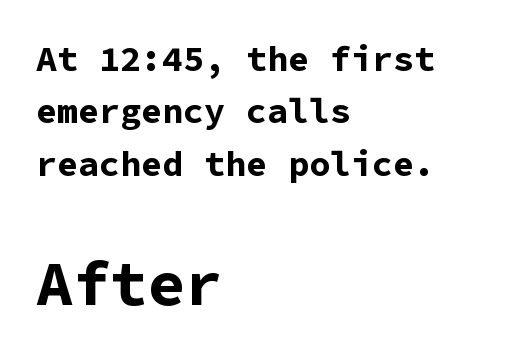
The image shows 62 px bold sans-serif type, upright, monospaced; set left-aligned, normal line spacing (1.5x), normal letter spacing, not underlined; the second (bottom) block is 1.77x larger; low stroke contrast and a medium x-height.
